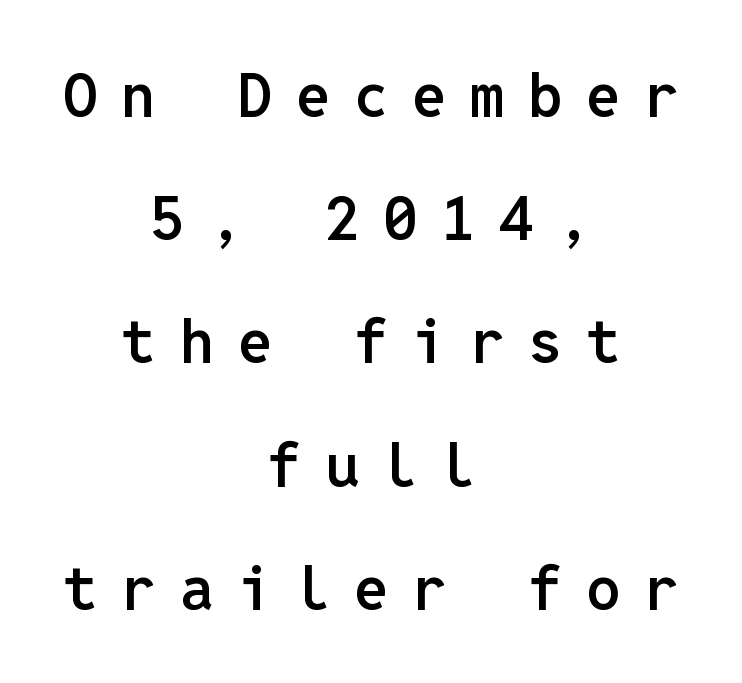
{"serif": "no", "italic": "no", "bold": "semi", "weight": "semibold", "width": "normal", "stroke_contrast": "low", "x_height": "medium", "monospaced": "yes", "underline": "no", "align": "center", "line_spacing": "loose", "line_spacing_ratio": 2.02, "letter_spacing": "wide", "letter_spacing_em": 0.39, "glyph_px": 61}
